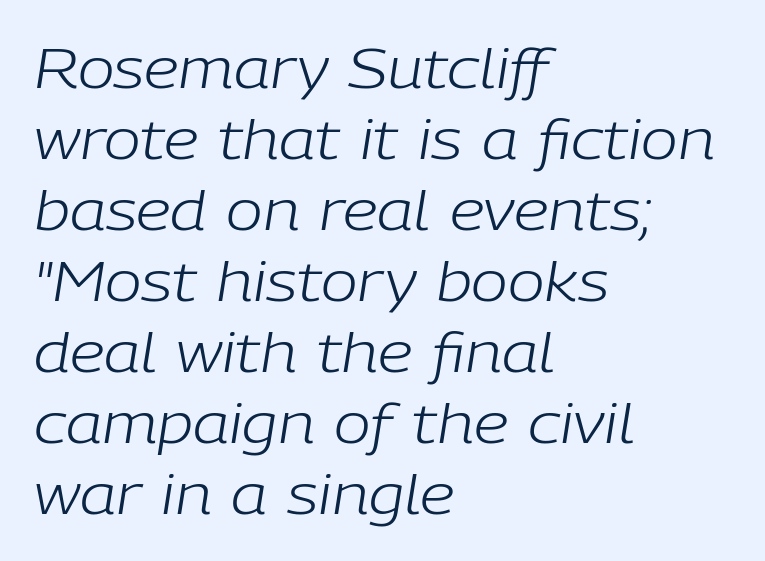
The image shows 55 px light type, italic (leaning right); set left-aligned, normal line spacing (1.29x), normal letter spacing, not underlined; low stroke contrast and a medium x-height.
